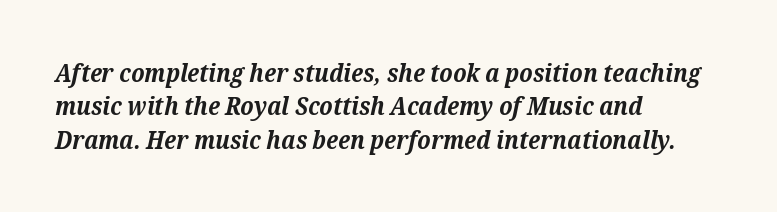
The image shows 25 px bold type, italic (leaning right); set left-aligned, normal line spacing (1.34x), normal letter spacing, not underlined.
